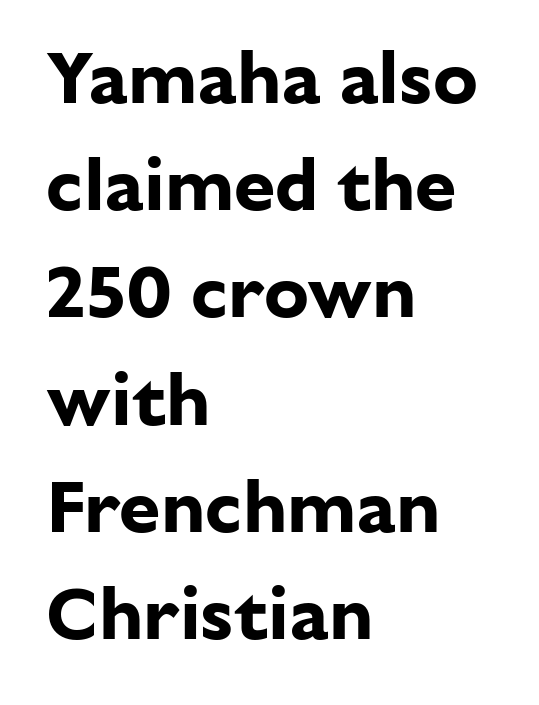
Q: Is the text bold? A: Yes.
Q: Is the text italic (slanted)? A: No, it is upright.
Q: Is the typeface a serif or a sans-serif typeface? A: Sans-serif.
Q: Is the text underlined? A: No.
Q: How is the paragraph aligned? A: Left-aligned.
Q: Is the spacing between letters normal or unusually wide? A: Normal.
Q: Is the spacing between lines tight, normal or loose? A: Normal.
Q: Width (condensed, normal, or wide)? A: Normal.
Q: Stroke contrast? A: Low.
Q: x-height? A: Medium.
Q: Monospaced? A: No.
